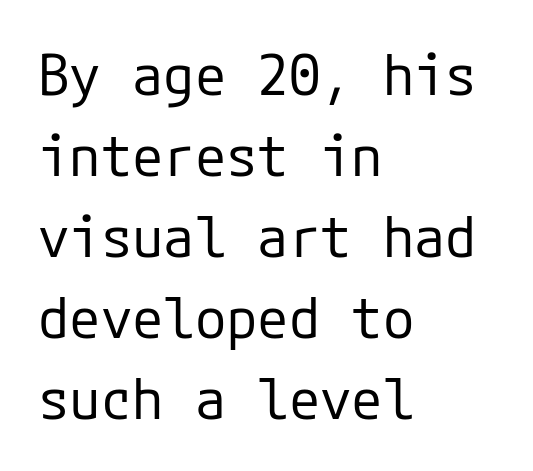
Q: Is the text bold? A: No.
Q: Is the text italic (slanted)? A: No, it is upright.
Q: Is the typeface a serif or a sans-serif typeface? A: Sans-serif.
Q: Is the text underlined? A: No.
Q: How is the paragraph aligned? A: Left-aligned.
Q: Is the spacing between letters normal or unusually wide? A: Normal.
Q: Is the spacing between lines tight, normal or loose? A: Normal.
Q: Width (condensed, normal, or wide)? A: Normal.
Q: Stroke contrast? A: Low.
Q: x-height? A: Medium.
